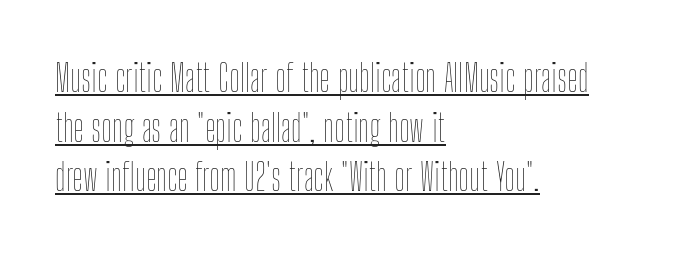
You can see a thin bar hugging the bottom of the glyphs. Stroke thickness stays within the range of a standard reading face or lighter. Regular leading. The lettering stays uniformly vertical, giving the passage a roman look.
